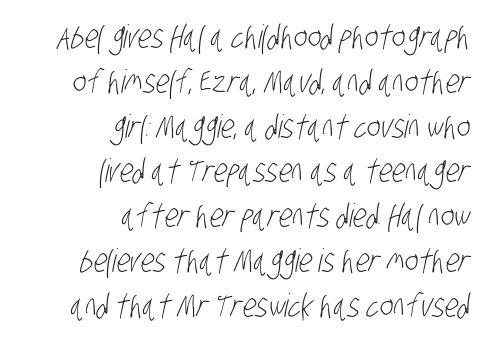
{"serif": "no", "bold": "no", "weight": "light", "width": "condensed", "stroke_contrast": "low", "x_height": "large", "monospaced": "no", "underline": "no", "align": "right", "line_spacing": "normal", "line_spacing_ratio": 1.4, "letter_spacing": "normal", "letter_spacing_em": 0.0, "glyph_px": 32}
